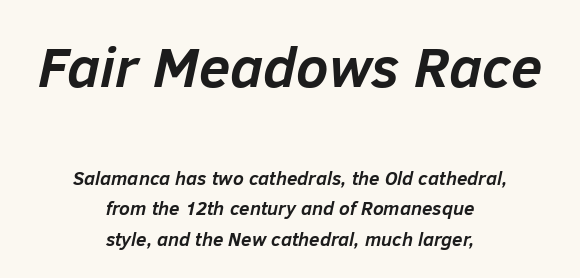
Q: Is the text bold? A: Yes.
Q: Is the text italic (slanted)? A: Yes, it leans right by about 12 degrees.
Q: Is the text underlined? A: No.
Q: How is the paragraph aligned? A: Centered.
Q: Is the spacing between letters normal or unusually wide? A: Normal.
Q: Is the spacing between lines tight, normal or loose? A: Normal.
Q: Which block of text is set in a larger size, the first (top) or the second (bottom)? A: The first (top) one.
Q: Width (condensed, normal, or wide)? A: Normal.
Q: Stroke contrast? A: Low.
Q: x-height? A: Medium.
Q: Monospaced? A: No.
